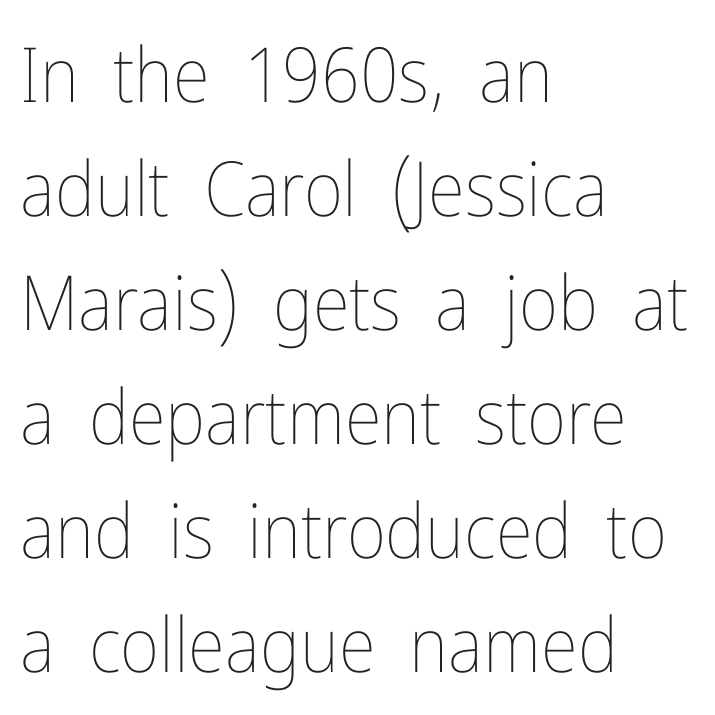
The image shows 76 px thin, condensed type, upright; set left-aligned, normal line spacing (1.5x), normal letter spacing, not underlined; low stroke contrast and a medium x-height.
